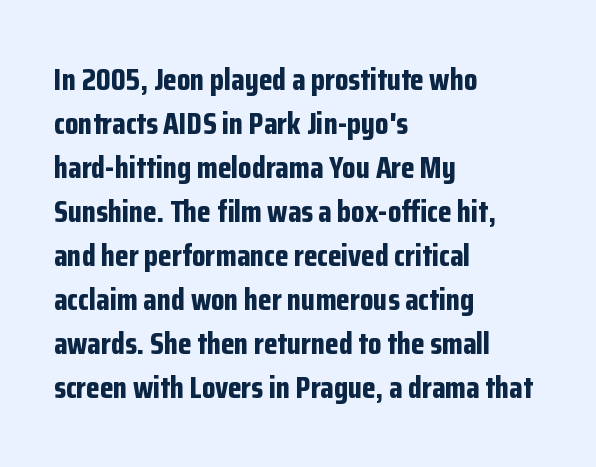
{"serif": "no", "italic": "no", "bold": "yes", "weight": "bold", "width": "condensed", "stroke_contrast": "low", "x_height": "medium", "monospaced": "no", "underline": "no", "align": "left", "line_spacing": "normal", "line_spacing_ratio": 1.42, "letter_spacing": "normal", "letter_spacing_em": 0.0, "glyph_px": 31}
